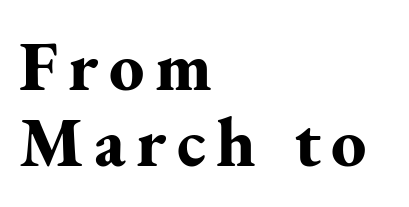
The face used here has the dense, thick strokes of a bold. This sample trades vertical openness for compactness between lines. No italicization has been applied; the sample stays upright. Small tapered or slab feet sit at the stroke ends, so this counts as serif. The rendering anchors every line to the left-hand side. This sample has the flowing, uneven cadence of proportional lettering.
